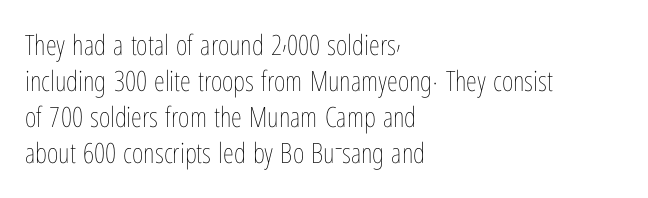
Q: Is the text bold? A: No.
Q: Is the text italic (slanted)? A: No, it is upright.
Q: Is the text underlined? A: No.
Q: How is the paragraph aligned? A: Left-aligned.
Q: Is the spacing between letters normal or unusually wide? A: Normal.
Q: Is the spacing between lines tight, normal or loose? A: Normal.
Q: Width (condensed, normal, or wide)? A: Condensed.
Q: Stroke contrast? A: Low.
Q: x-height? A: Medium.
Q: Monospaced? A: No.
